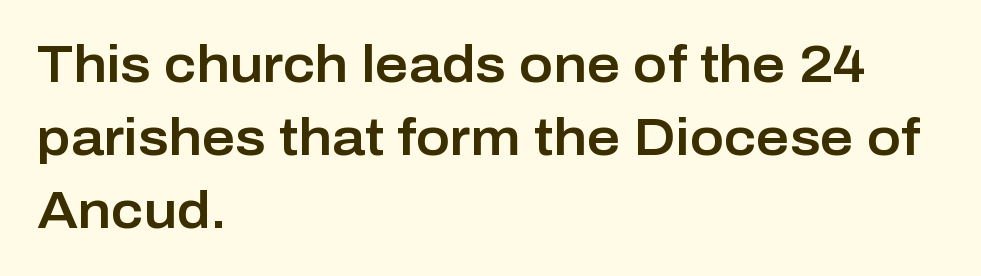
Q: Is the text italic (slanted)? A: No, it is upright.
Q: Is the typeface a serif or a sans-serif typeface? A: Sans-serif.
Q: Is the text underlined? A: No.
Q: How is the paragraph aligned? A: Left-aligned.
Q: Is the spacing between letters normal or unusually wide? A: Normal.
Q: Is the spacing between lines tight, normal or loose? A: Normal.
Q: Width (condensed, normal, or wide)? A: Normal.
Q: Stroke contrast? A: Low.
Q: x-height? A: Medium.
Q: Monospaced? A: No.
